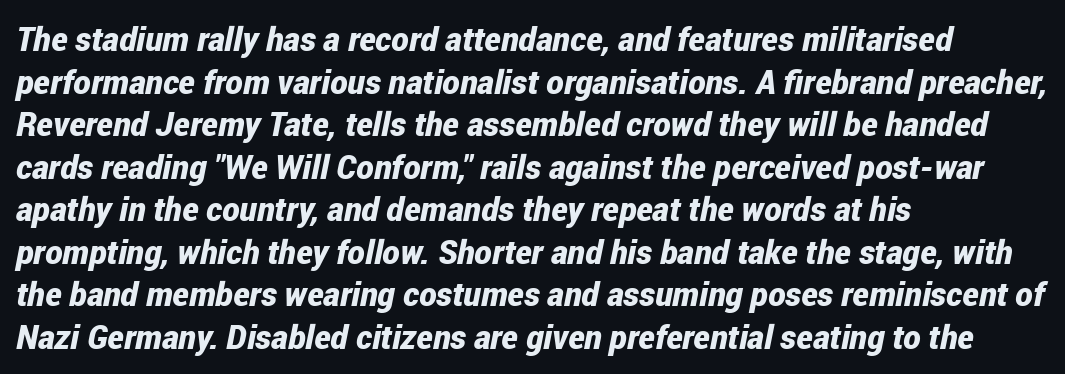
Q: Is the text bold? A: Yes.
Q: Is the text italic (slanted)? A: Yes, it leans right by about 12 degrees.
Q: Is the text underlined? A: No.
Q: How is the paragraph aligned? A: Left-aligned.
Q: Is the spacing between letters normal or unusually wide? A: Normal.
Q: Is the spacing between lines tight, normal or loose? A: Normal.
Q: Width (condensed, normal, or wide)? A: Condensed.
Q: Stroke contrast? A: Low.
Q: x-height? A: Medium.
Q: Monospaced? A: No.
